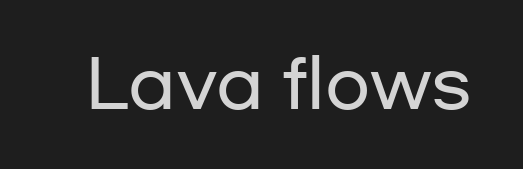
Proportional: the letters do not fall into vertical columns. There is no visible air inserted between adjacent glyphs. The passage shown is not underscored anywhere. This rendering employs a face without finishing strokes, i.e., a sans-serif. Posture: straight, roman, zero tilt.
